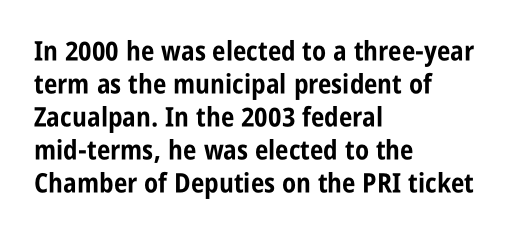
Words float on clear page, feet unadorned. Does the lettering tilt? It doesn't — this is upright. Visually the block forms a straight wall on the left and a jagged coastline on the right. These words are printed bold, with thick strokes throughout. Characters follow at the spacing the type designer built in.
